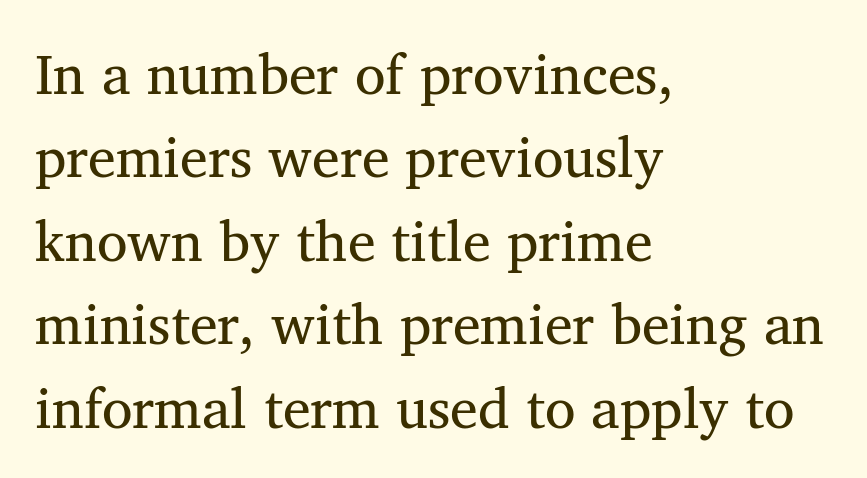
The image shows 56 px serif type, upright; set left-aligned, normal line spacing (1.49x), normal letter spacing, not underlined; medium stroke contrast and a medium x-height.
